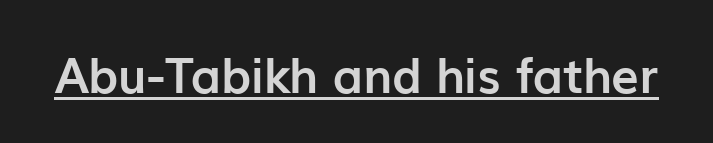
Upright lettering throughout. Typographic density is high because the face is bold. The rendering shows plain stroke endings on the letterforms — a sans-serif design. Character widths vary here, with narrow letters taking less room than wide ones. Tracking here is standard; glyphs follow each other at the usual distance.
